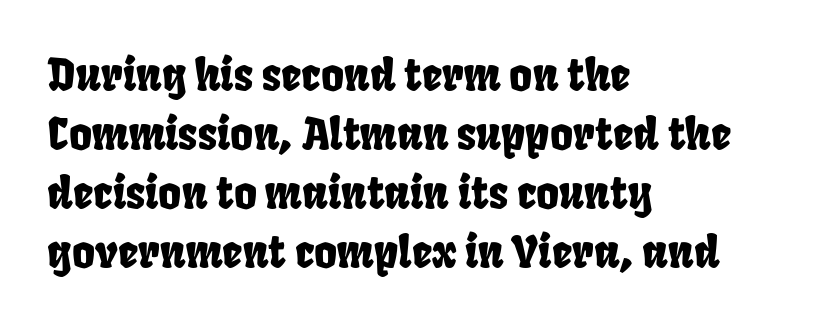
{"serif": "no", "width": "condensed", "stroke_contrast": "low", "x_height": "large", "monospaced": "no", "underline": "no", "align": "left", "line_spacing": "normal", "line_spacing_ratio": 1.34, "letter_spacing": "normal", "letter_spacing_em": 0.0, "glyph_px": 44}
